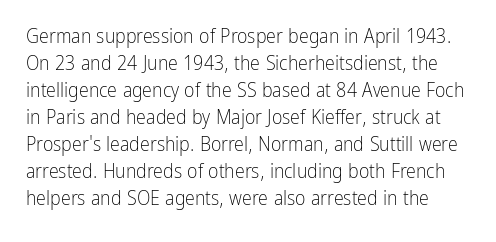
{"italic": "no", "bold": "no", "underline": "no", "line_spacing": "normal", "line_spacing_ratio": 1.35, "letter_spacing": "normal", "letter_spacing_em": 0.0, "glyph_px": 20}
